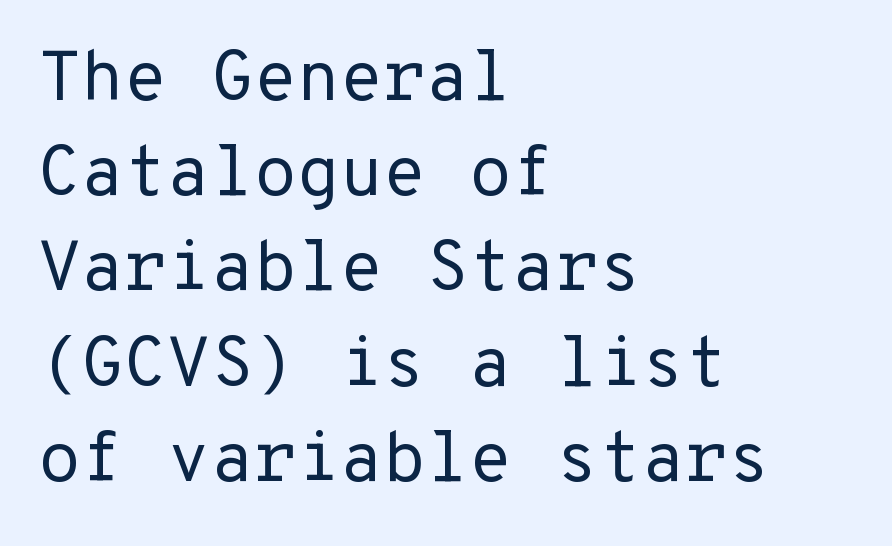
The image shows 70 px regular-weight sans-serif type, upright, monospaced; set left-aligned, normal line spacing (1.36x), normal letter spacing, not underlined; low stroke contrast and a medium x-height.
